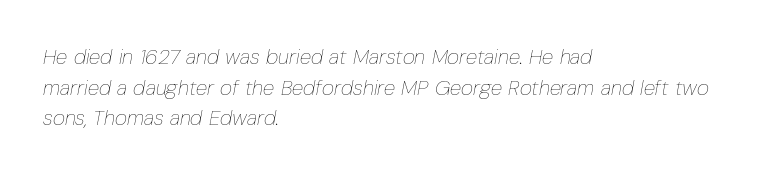
The image shows 21 px text type, italic (leaning right); set left-aligned, normal line spacing (1.46x), normal letter spacing, not underlined.
